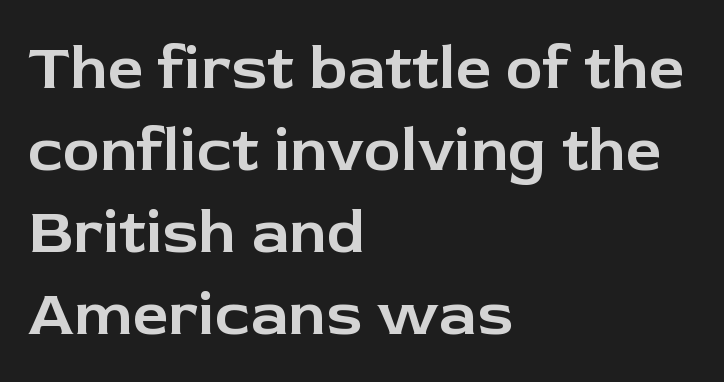
Is this a fixed-width face? No — the glyphs have proportional, varying widths. Vertical spacing — default. A roman cut, with each character standing at attention. The letterforms sit shoulder to shoulder at normal distance. Type without underlining. The letters carry no serifs — their stems end cleanly without finishing strokes.
